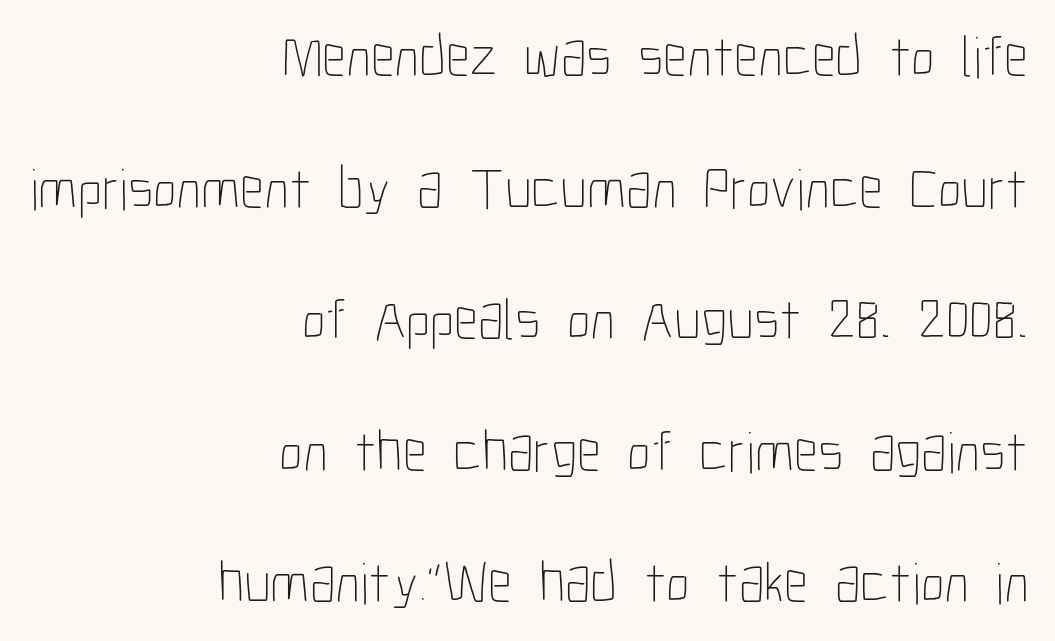
One glance says open: line gaps are wider than usual. Is the letter spacing exaggerated? No — it looks like the ordinary default. Underline: absent. Every character sits straight up, as roman type does. Is this a fixed-width face? No — the glyphs have proportional, varying widths. One-word summary of the alignment: right.
